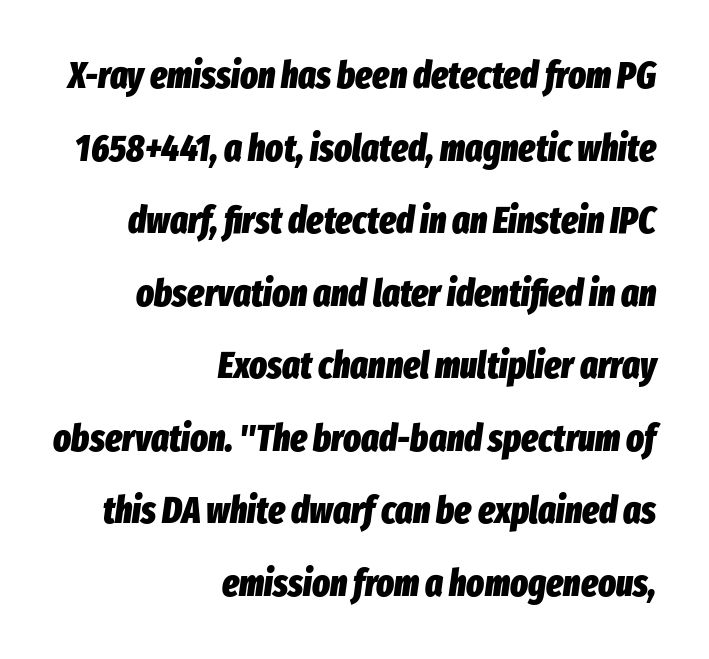
In CSS terms this would be text-align: right. The characters look thick and weighty, a clear bold. Rendered with sloped, italic letterforms. Inter-character spacing is left at the font's built-in metrics.
